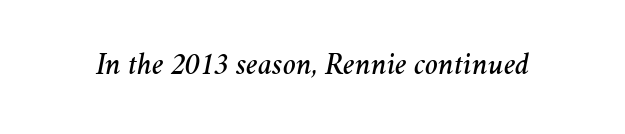
Q: Is the text italic (slanted)? A: Yes, it leans right by about 11 degrees.
Q: Is the text underlined? A: No.
Q: Is the spacing between letters normal or unusually wide? A: Normal.
Q: Width (condensed, normal, or wide)? A: Normal.
Q: Stroke contrast? A: Medium.
Q: x-height? A: Medium.
Q: Monospaced? A: No.
